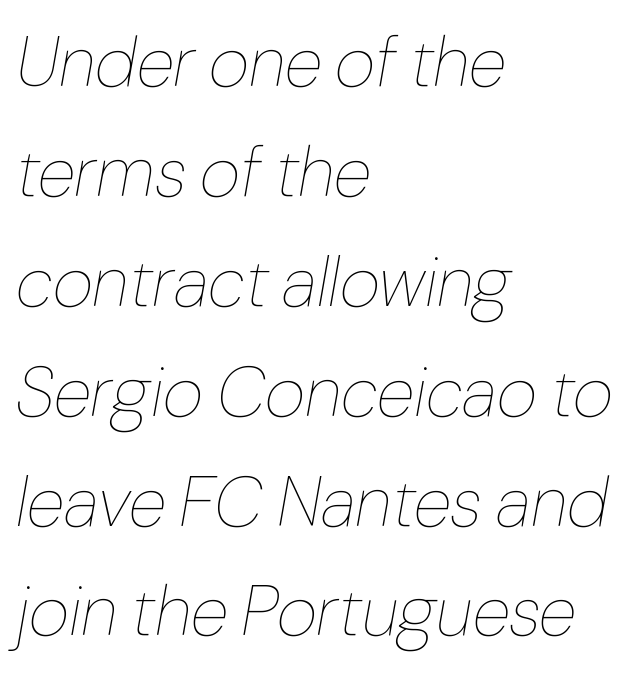
The image shows 70 px thin type, italic (leaning right); set left-aligned, normal line spacing (1.57x), normal letter spacing, not underlined; low stroke contrast and a medium x-height.
